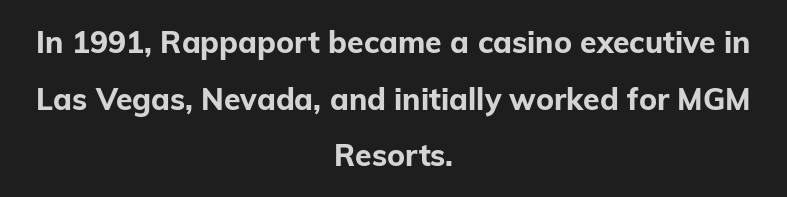
How heavy is the stroke? Heavy — this is a bold. The letterforms sit shoulder to shoulder at normal distance. A typesetter would label this face a sans. You can tell it's not italic because the verticals are truly vertical. Clear beneath every line of the passage. The rendering uses natural spacing where letterforms have individual widths.
